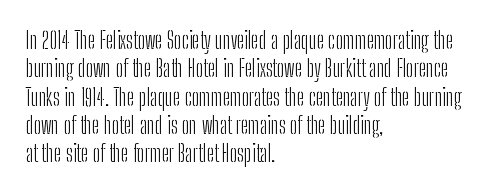
Nobody touched the tracking dial on this one. Visually the block forms a straight wall on the left and a jagged coastline on the right. Posture: upright roman. Beneath every word, the page is bare.
